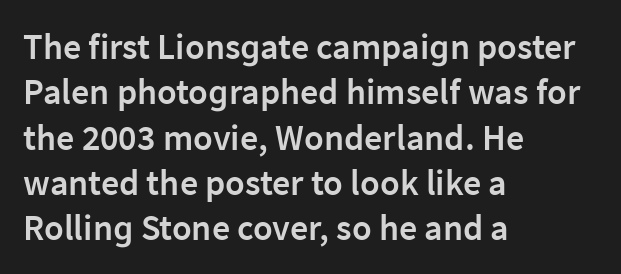
{"serif": "no", "italic": "no", "bold": "semi", "weight": "semibold", "width": "normal", "stroke_contrast": "low", "x_height": "medium", "monospaced": "no", "underline": "no", "align": "left", "line_spacing": "normal", "line_spacing_ratio": 1.26, "letter_spacing": "normal", "letter_spacing_em": 0.0, "glyph_px": 36}
